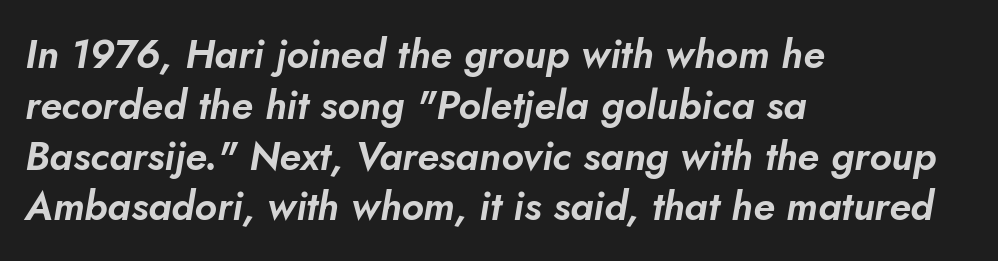
{"italic": "yes", "lean": "right", "slant_degrees": 5, "width": "normal", "stroke_contrast": "low", "x_height": "small", "monospaced": "no", "underline": "no", "align": "left", "line_spacing": "normal", "line_spacing_ratio": 1.27, "letter_spacing": "normal", "letter_spacing_em": 0.0, "glyph_px": 40}
